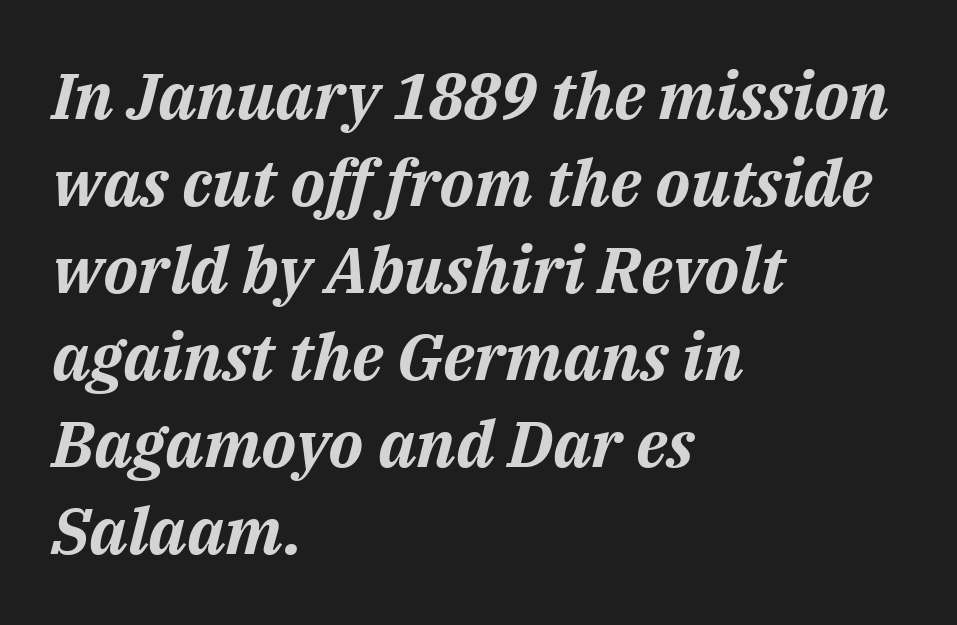
The image shows 65 px bold type, italic (leaning right); set left-aligned, normal line spacing (1.34x), normal letter spacing, not underlined; medium stroke contrast and a medium x-height.
